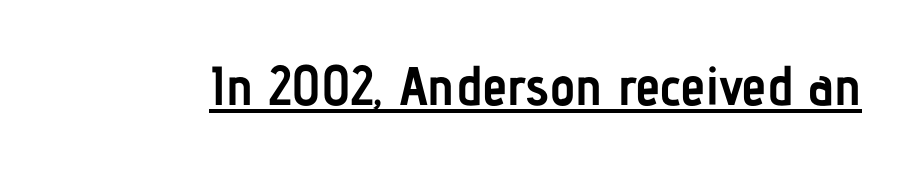
{"serif": "no", "italic": "no", "bold": "yes", "weight": "semibold", "width": "condensed", "stroke_contrast": "low", "x_height": "medium", "monospaced": "no", "underline": "yes", "letter_spacing": "normal", "letter_spacing_em": 0.0, "glyph_px": 55}
